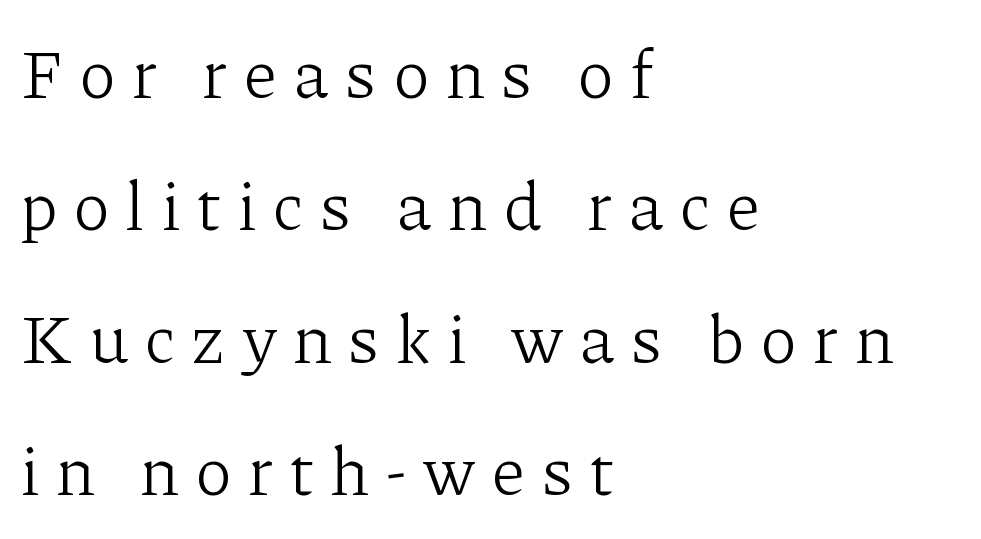
{"serif": "yes", "italic": "no", "bold": "no", "weight": "light", "width": "normal", "stroke_contrast": "low", "x_height": "medium", "monospaced": "no", "underline": "no", "align": "left", "line_spacing": "loose", "line_spacing_ratio": 1.92, "letter_spacing": "wide", "letter_spacing_em": 0.25, "glyph_px": 69}
